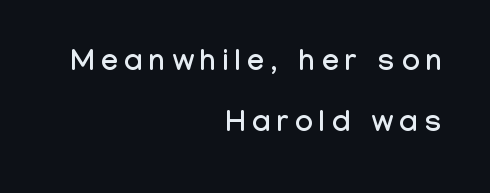
Leading is clearly above the norm, producing a sparse column. Character widths vary here, with narrow letters taking less room than wide ones. Grotesque or geometric, the face here clearly has no serifs. Rendered with straight, roman letterforms. Reading down the block, your eye finds every line finishing at a fixed right position.
